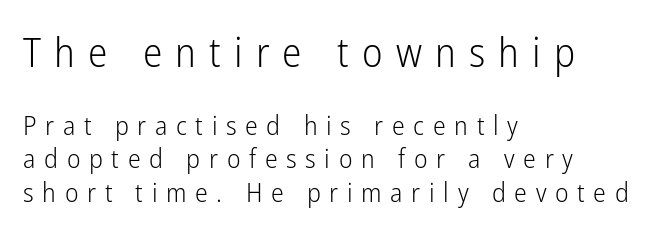
Q: Is the text bold? A: No.
Q: Is the text italic (slanted)? A: No, it is upright.
Q: Is the typeface a serif or a sans-serif typeface? A: Sans-serif.
Q: Is the text underlined? A: No.
Q: How is the paragraph aligned? A: Left-aligned.
Q: Is the spacing between letters normal or unusually wide? A: Unusually wide.
Q: Which block of text is set in a larger size, the first (top) or the second (bottom)? A: The first (top) one.
Q: Width (condensed, normal, or wide)? A: Condensed.
Q: Stroke contrast? A: Low.
Q: x-height? A: Medium.
Q: Monospaced? A: No.
